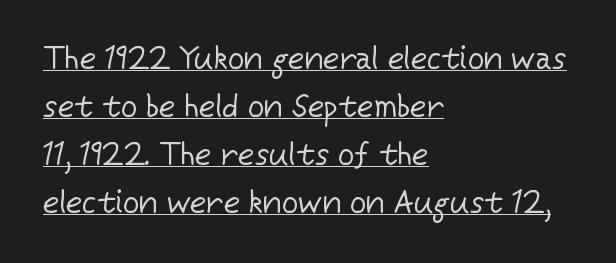
{"serif": "no", "italic": "no", "bold": "no", "weight": "regular", "width": "normal", "stroke_contrast": "low", "x_height": "medium", "monospaced": "no", "underline": "yes", "align": "left", "line_spacing": "normal", "line_spacing_ratio": 1.5, "letter_spacing": "normal", "letter_spacing_em": 0.0, "glyph_px": 32}
